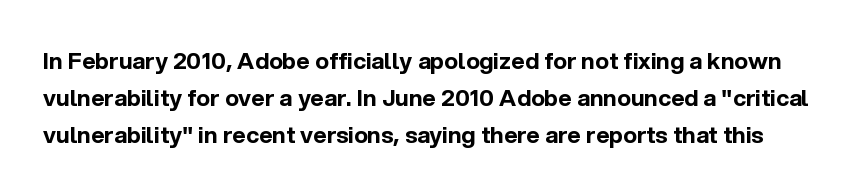
The image shows 23 px bold type, upright; set normal line spacing (1.6x), normal letter spacing, not underlined.
